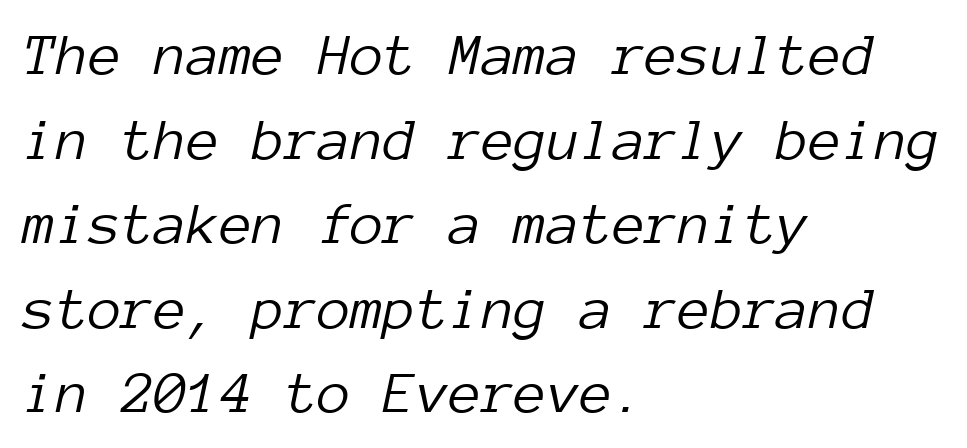
The image shows 60 px light type, italic (leaning right), monospaced; set left-aligned, normal line spacing (1.41x), normal letter spacing, not underlined; low stroke contrast and a medium x-height.
